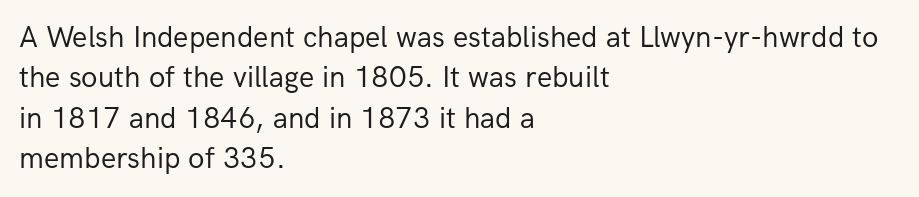
The image shows 30 px regular-weight sans-serif type, upright; set left-aligned, normal line spacing (1.35x), normal letter spacing, not underlined; low stroke contrast and a medium x-height.
